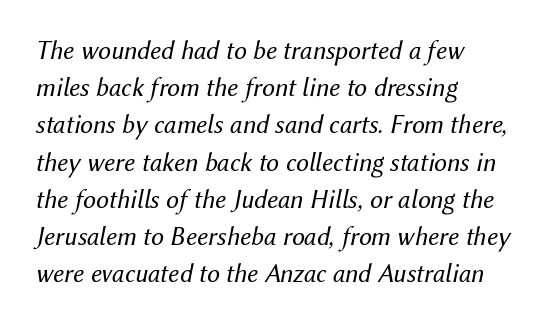
Q: Is the text bold? A: No.
Q: Is the text italic (slanted)? A: Yes, it leans right by about 12 degrees.
Q: Is the text underlined? A: No.
Q: How is the paragraph aligned? A: Left-aligned.
Q: Is the spacing between letters normal or unusually wide? A: Normal.
Q: Is the spacing between lines tight, normal or loose? A: Normal.
